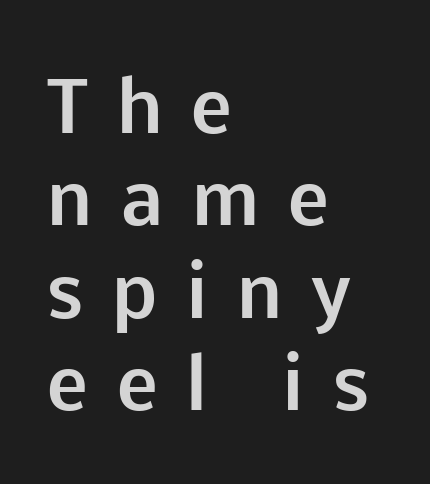
Q: Is the text bold? A: Yes.
Q: Is the text italic (slanted)? A: No, it is upright.
Q: Is the typeface a serif or a sans-serif typeface? A: Sans-serif.
Q: Is the text underlined? A: No.
Q: How is the paragraph aligned? A: Left-aligned.
Q: Is the spacing between letters normal or unusually wide? A: Unusually wide.
Q: Is the spacing between lines tight, normal or loose? A: Normal.
Q: Width (condensed, normal, or wide)? A: Normal.
Q: Stroke contrast? A: Low.
Q: x-height? A: Medium.
Q: Monospaced? A: No.
